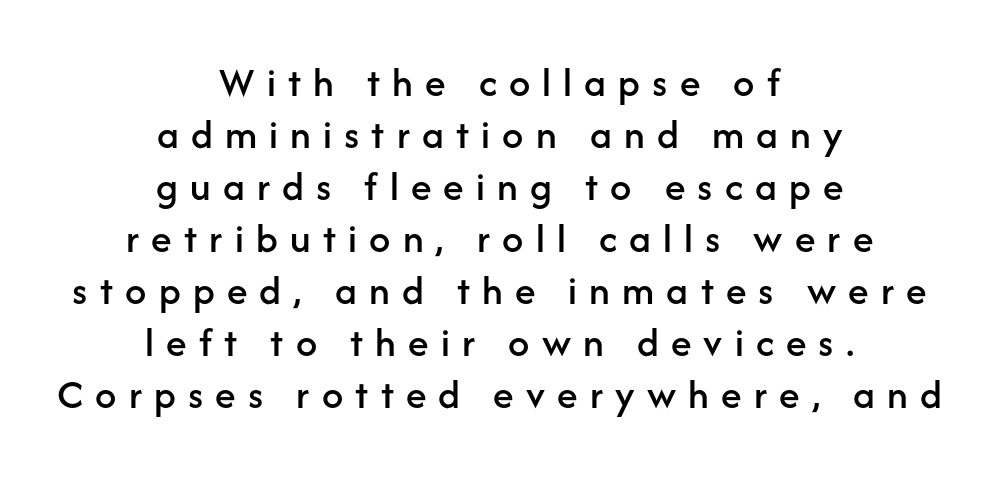
Line starts and ends both wander, symmetrically. Do the letters lean? They stand straight. Each letter keeps its own natural width here, so spacing adapts to shape. These lines have a slow, spaced-out rhythm from letter to letter. The glyphs are unaccompanied by any horizontal stroke below them. Type style note: lacks serifs.
